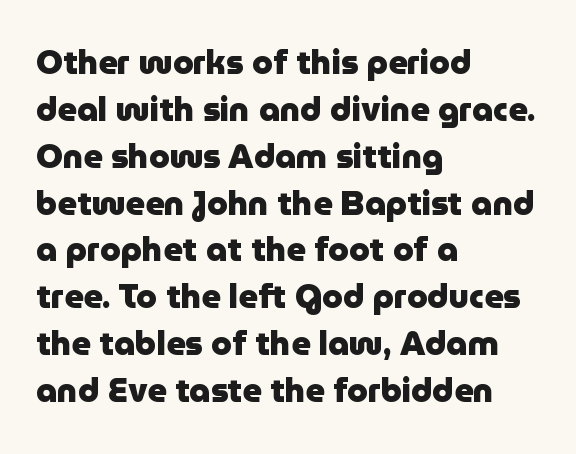
{"serif": "no", "italic": "no", "bold": "yes", "weight": "heavy", "width": "normal", "stroke_contrast": "low", "x_height": "medium", "monospaced": "no", "underline": "no", "align": "left", "line_spacing": "normal", "line_spacing_ratio": 1.42, "letter_spacing": "normal", "letter_spacing_em": 0.0, "glyph_px": 33}
